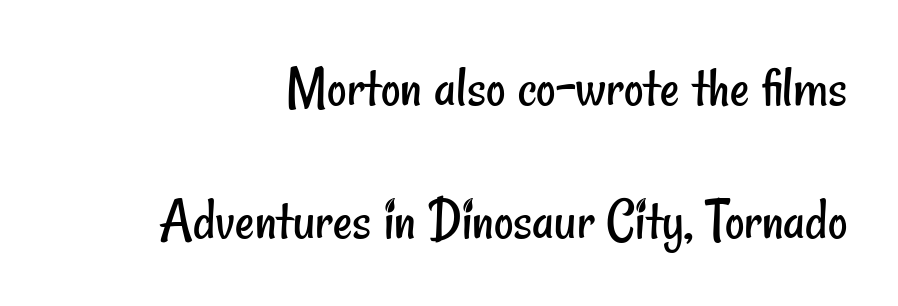
The letterforms sit at book weight or below. The face used here is proportionally spaced, like ordinary book or web type. The letters carry no serifs — their stems end cleanly without finishing strokes. Look at the tracking — it's just the regular setting, nothing added. The vertical gap from one line to the next is large. The gap between lines stays unmarked.
